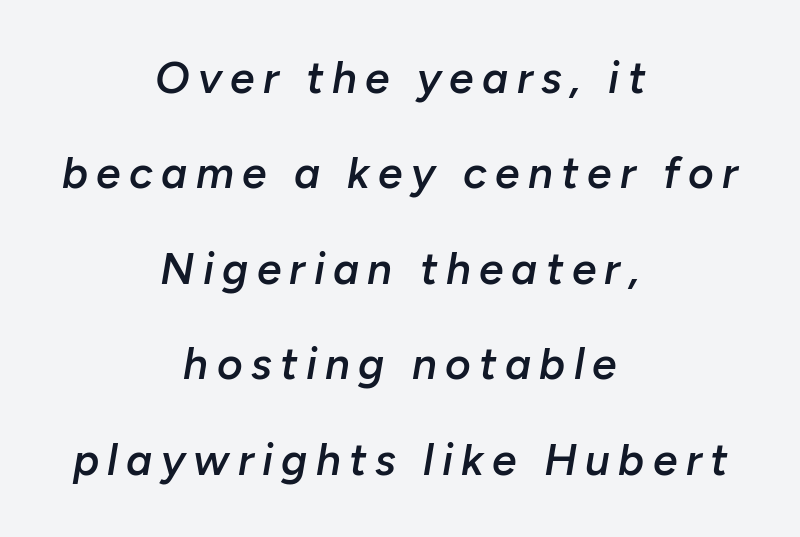
The glyphs have the mass of a demibold cut, below bold. The block of text is sparse from top to bottom, with ample space between rows. Is the block centered? Yes — each line is placed symmetrically about the middle. Each letter keeps its own natural width here, so spacing adapts to shape. Nobody drew a line under any word here.
